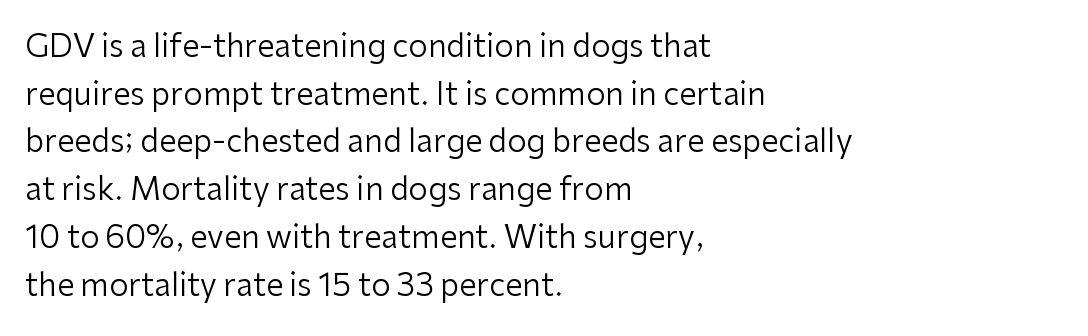
The image shows 31 px regular-weight sans-serif type, upright; set left-aligned, normal line spacing (1.54x), normal letter spacing, not underlined; low stroke contrast and a medium x-height.
